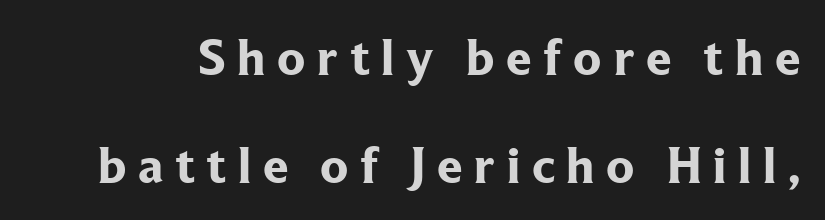
Q: Is the text bold? A: Yes.
Q: Is the text italic (slanted)? A: No, it is upright.
Q: Is the typeface a serif or a sans-serif typeface? A: Serif.
Q: Is the text underlined? A: No.
Q: Is the spacing between letters normal or unusually wide? A: Unusually wide.
Q: Is the spacing between lines tight, normal or loose? A: Loose.
Q: Width (condensed, normal, or wide)? A: Normal.
Q: Stroke contrast? A: Low.
Q: x-height? A: Medium.
Q: Monospaced? A: No.
